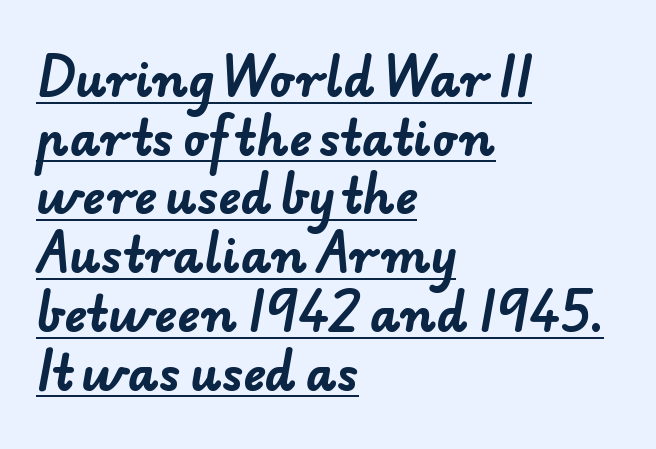
{"serif": "no", "bold": "yes", "weight": "bold", "width": "normal", "stroke_contrast": "low", "x_height": "small", "monospaced": "no", "underline": "yes", "align": "left", "line_spacing": "normal", "line_spacing_ratio": 1.25, "letter_spacing": "normal", "letter_spacing_em": 0.0, "glyph_px": 47}
